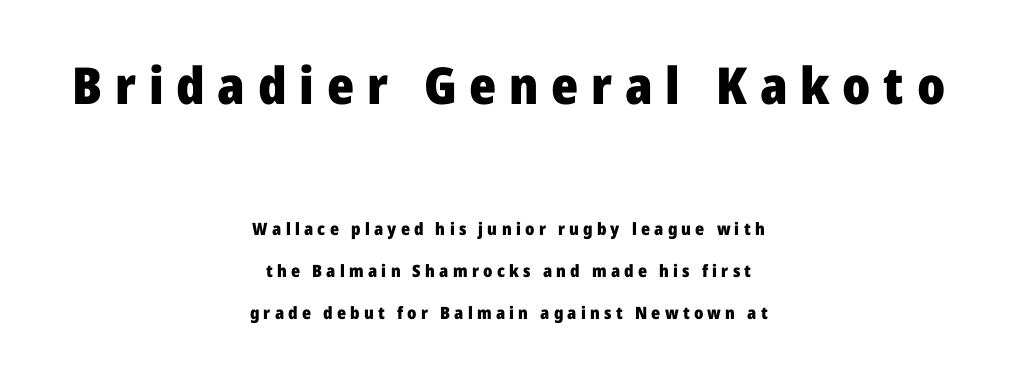
The image shows 51 px heavy sans-serif type, upright; set centered, loose line spacing (2.47x), unusually wide letter spacing (+0.25 em), not underlined; the first (top) block is 3.0x larger; low stroke contrast and a medium x-height.
